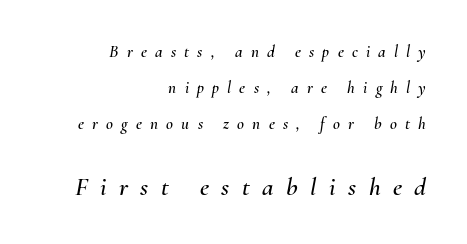
The image shows 26 px text type, italic (leaning right); set right-aligned, loose line spacing (2.12x), unusually wide letter spacing (+0.48 em), not underlined; the second (bottom) block is 1.53x larger.
